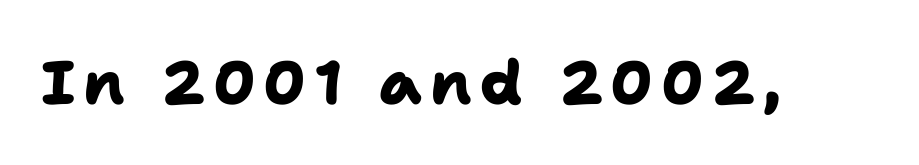
Q: Is the text bold? A: Yes.
Q: Is the typeface a serif or a sans-serif typeface? A: Sans-serif.
Q: Is the text underlined? A: No.
Q: Width (condensed, normal, or wide)? A: Normal.
Q: Stroke contrast? A: Low.
Q: x-height? A: Medium.
Q: Monospaced? A: No.
